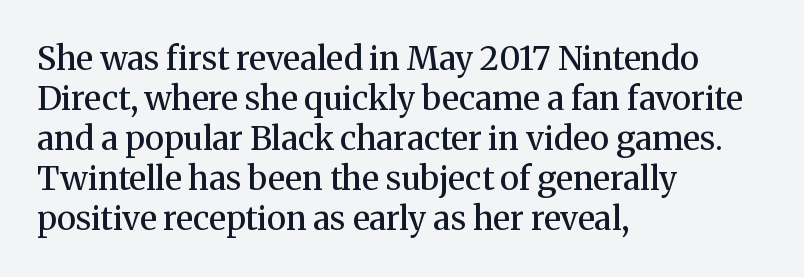
The image shows 33 px semibold serif type, upright; set left-aligned, line spacing 1.21x, normal letter spacing, not underlined; medium stroke contrast and a medium x-height.
